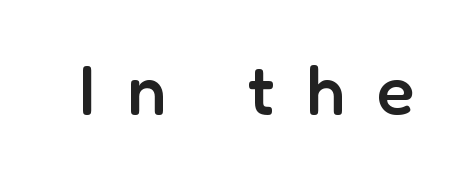
The image shows 69 px semibold sans-serif type, upright; set unusually wide letter spacing (+0.47 em), not underlined; low stroke contrast and a medium x-height.
